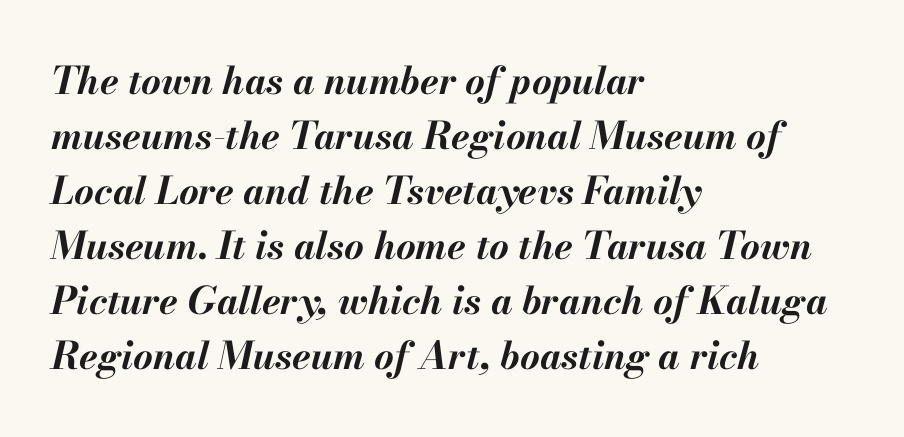
{"italic": "yes", "lean": "right", "slant_degrees": 13, "bold": "yes", "weight": "bold", "width": "normal", "stroke_contrast": "medium", "x_height": "small", "monospaced": "no", "underline": "no", "align": "left", "line_spacing": "normal", "line_spacing_ratio": 1.45, "letter_spacing": "normal", "letter_spacing_em": 0.0, "glyph_px": 38}
